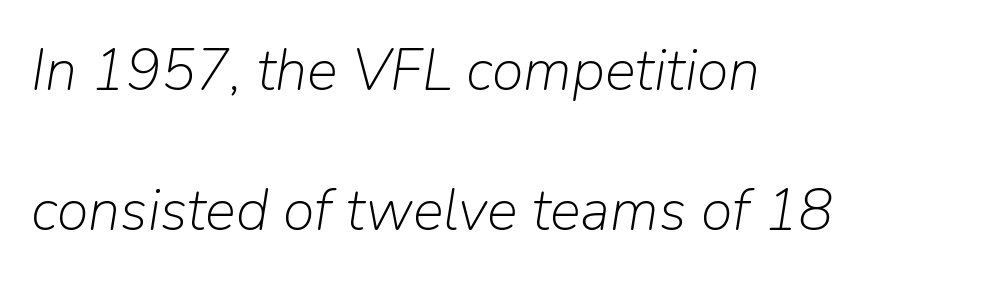
One glance says open: line gaps are wider than usual. Note the varied advance widths — an 'i' is clearly narrower than an 'm'. The tracking reads as untouched default to a designer's eye. Check the space under the baseline: it is left empty.
